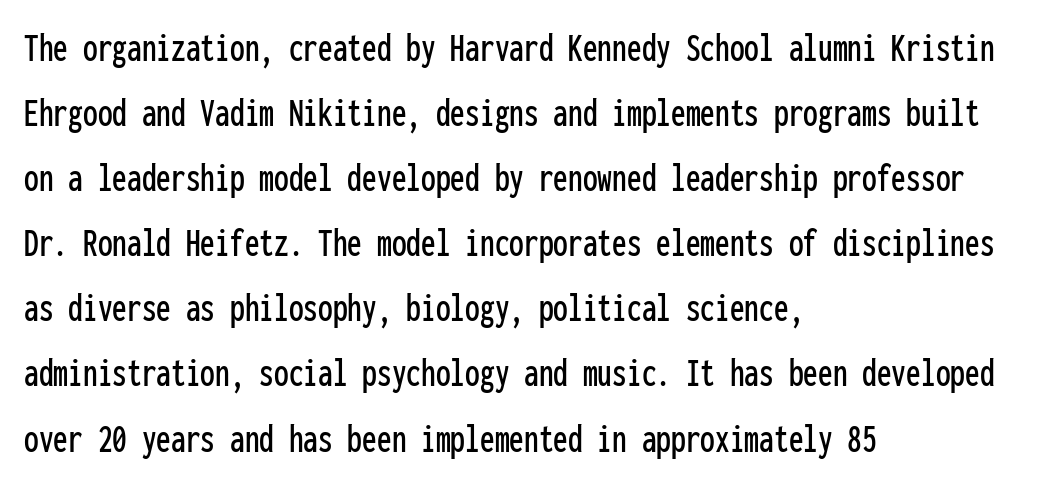
{"serif": "no", "italic": "no", "width": "condensed", "stroke_contrast": "low", "x_height": "medium", "monospaced": "yes", "underline": "no", "align": "left", "line_spacing": "normal", "line_spacing_ratio": 1.55, "letter_spacing": "normal", "letter_spacing_em": 0.0, "glyph_px": 42}
